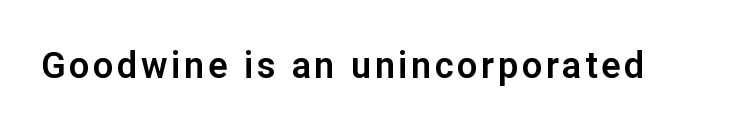
{"serif": "no", "italic": "no", "width": "normal", "stroke_contrast": "low", "x_height": "medium", "monospaced": "no", "underline": "no", "glyph_px": 36}
